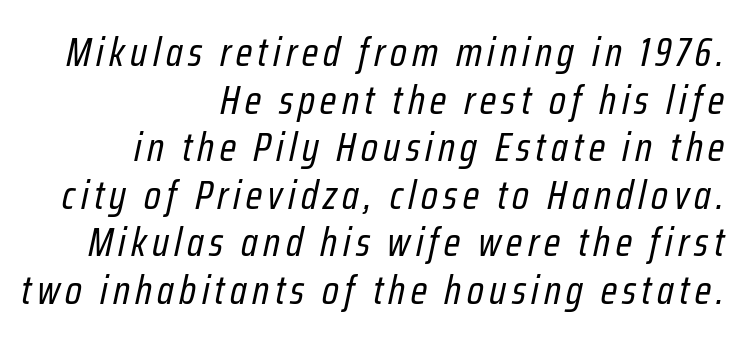
Q: Is the text bold? A: No.
Q: Is the text italic (slanted)? A: Yes, it leans right by about 12 degrees.
Q: Is the text underlined? A: No.
Q: How is the paragraph aligned? A: Right-aligned.
Q: Width (condensed, normal, or wide)? A: Condensed.
Q: Stroke contrast? A: Low.
Q: x-height? A: Medium.
Q: Monospaced? A: No.
